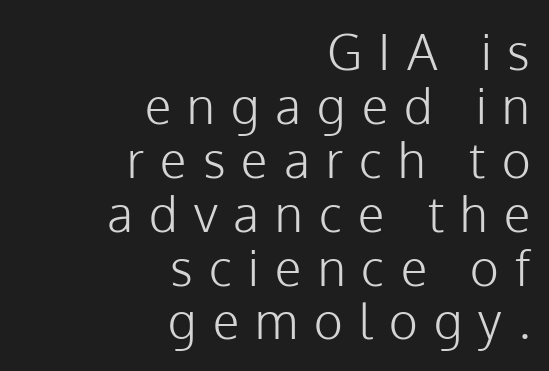
Q: Is the text bold? A: No.
Q: Is the text italic (slanted)? A: No, it is upright.
Q: Is the typeface a serif or a sans-serif typeface? A: Sans-serif.
Q: Is the text underlined? A: No.
Q: How is the paragraph aligned? A: Right-aligned.
Q: Is the spacing between letters normal or unusually wide? A: Unusually wide.
Q: Is the spacing between lines tight, normal or loose? A: Tight.
Q: Width (condensed, normal, or wide)? A: Normal.
Q: Stroke contrast? A: Low.
Q: x-height? A: Medium.
Q: Monospaced? A: No.
